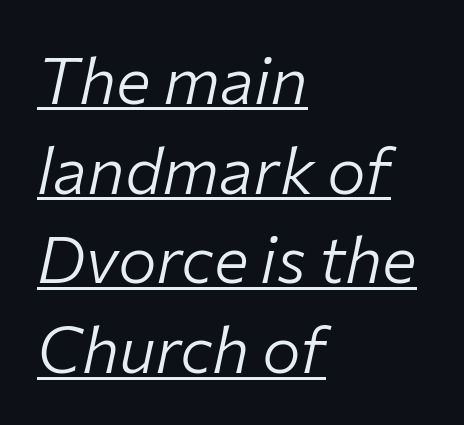
{"italic": "yes", "lean": "right", "slant_degrees": 12, "bold": "no", "weight": "light", "width": "normal", "stroke_contrast": "low", "x_height": "medium", "monospaced": "no", "underline": "yes", "align": "left", "line_spacing": "normal", "line_spacing_ratio": 1.38, "letter_spacing": "normal", "letter_spacing_em": 0.0, "glyph_px": 65}
